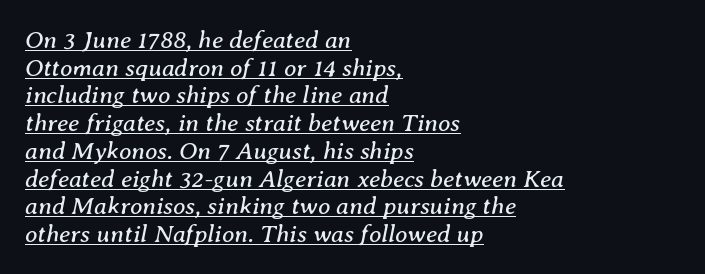
The string is rendered with underlining switched on. There's an unmistakable incline to the writing here. This sample uses plain, unmodified letter spacing. The typeface has the unassuming heft of standard copy or less. What's the leading like? Squeezed, with rows nearly overlapping.
